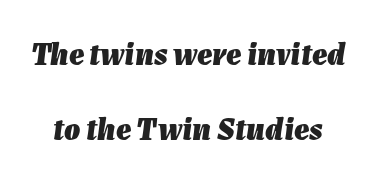
Q: Is the text bold? A: Yes.
Q: Is the text italic (slanted)? A: Yes, it leans right by about 7 degrees.
Q: Is the text underlined? A: No.
Q: Is the spacing between letters normal or unusually wide? A: Normal.
Q: Is the spacing between lines tight, normal or loose? A: Loose.
Q: Width (condensed, normal, or wide)? A: Normal.
Q: Stroke contrast? A: Low.
Q: x-height? A: Medium.
Q: Monospaced? A: No.
